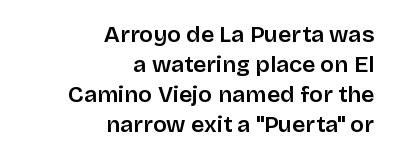
Words float on clear page, feet unadorned. Ordinary non-slanted type is in use. Normally led — the rows are evenly, conventionally spaced. The horizontal fit of the characters is conventional and even. Heft: intermediate — a semibold. Where is the straight margin? On the right.
